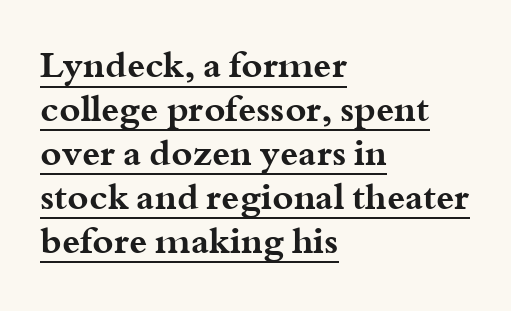
The image shows 36 px bold, wide serif type, upright; set left-aligned, line spacing 1.22x, normal letter spacing, underlined; medium stroke contrast and a small x-height.
